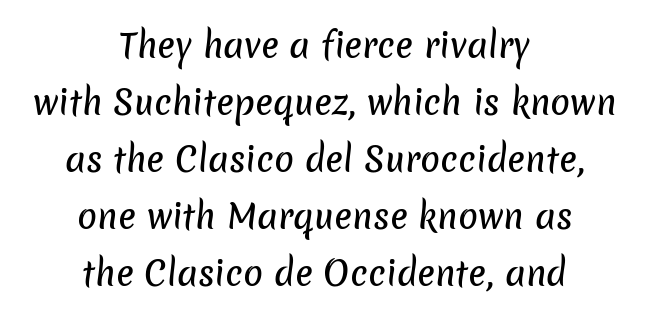
Q: Is the typeface a serif or a sans-serif typeface? A: Sans-serif.
Q: Is the text underlined? A: No.
Q: How is the paragraph aligned? A: Centered.
Q: Is the spacing between letters normal or unusually wide? A: Normal.
Q: Width (condensed, normal, or wide)? A: Normal.
Q: Stroke contrast? A: Low.
Q: x-height? A: Medium.
Q: Monospaced? A: No.
